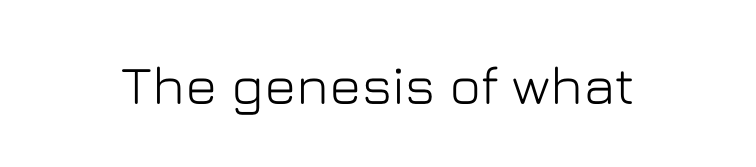
Q: Is the text italic (slanted)? A: No, it is upright.
Q: Is the typeface a serif or a sans-serif typeface? A: Sans-serif.
Q: Is the text underlined? A: No.
Q: Is the spacing between letters normal or unusually wide? A: Normal.
Q: Width (condensed, normal, or wide)? A: Normal.
Q: Stroke contrast? A: Low.
Q: x-height? A: Medium.
Q: Monospaced? A: No.
